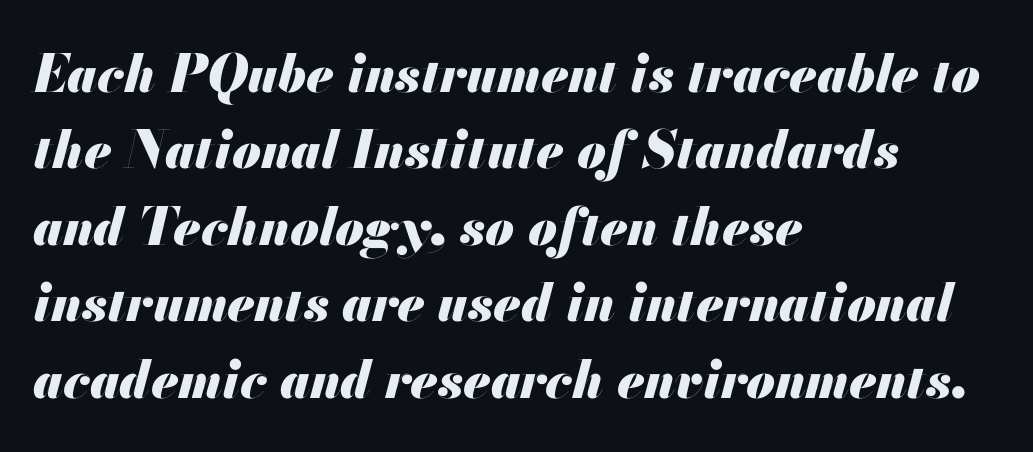
{"italic": "yes", "lean": "right", "slant_degrees": 13, "bold": "yes", "weight": "heavy", "width": "normal", "stroke_contrast": "medium", "x_height": "small", "monospaced": "no", "underline": "no", "align": "left", "line_spacing": "normal", "line_spacing_ratio": 1.47, "letter_spacing": "normal", "letter_spacing_em": 0.0, "glyph_px": 52}
